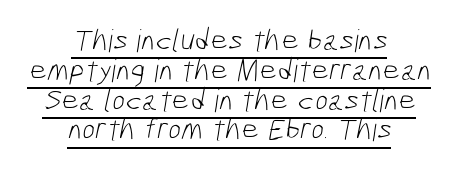
The image shows 31 px light, condensed sans-serif type; set centered, tight line spacing (0.96x), normal letter spacing, underlined; low stroke contrast and a medium x-height.
